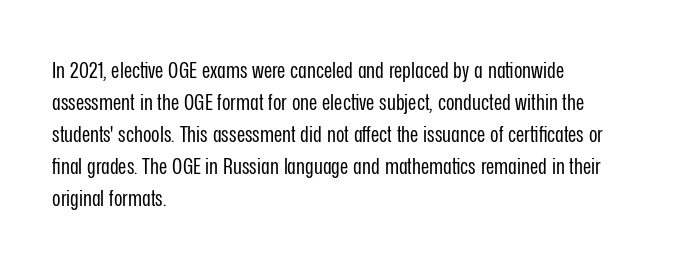
The image shows 23 px text type, upright; set left-aligned, normal line spacing (1.39x), normal letter spacing, not underlined.
